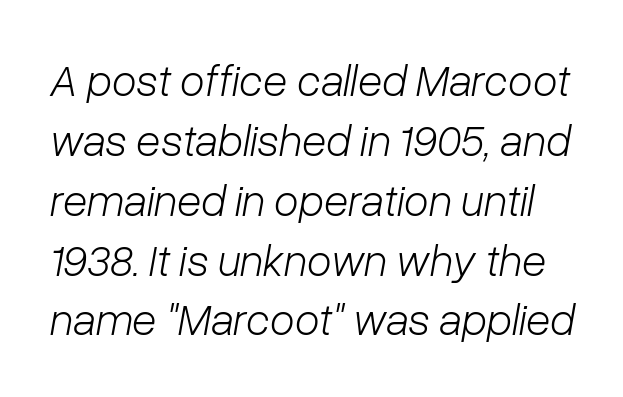
Spacing between characters is what you'd get straight out of the box. Think standard paragraph weight, or any step lighter than that. Underlining? Definitely not there. The letters advance in unequal steps, a hallmark of proportional type.
